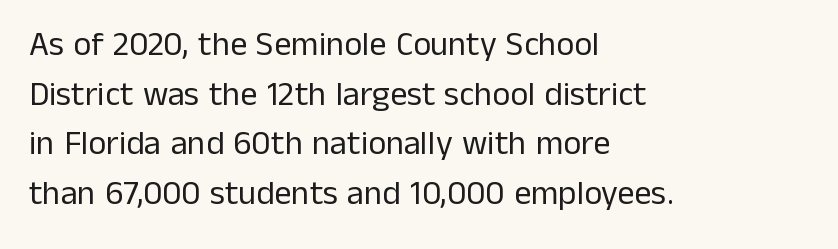
The image shows 34 px regular-weight sans-serif type, upright; set left-aligned, normal line spacing (1.46x), normal letter spacing, not underlined; low stroke contrast and a medium x-height.
